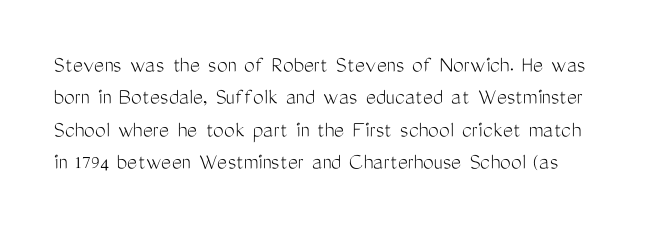
Q: Is the text bold? A: No.
Q: Is the text italic (slanted)? A: No, it is upright.
Q: Is the text underlined? A: No.
Q: Is the spacing between letters normal or unusually wide? A: Normal.
Q: Is the spacing between lines tight, normal or loose? A: Normal.
